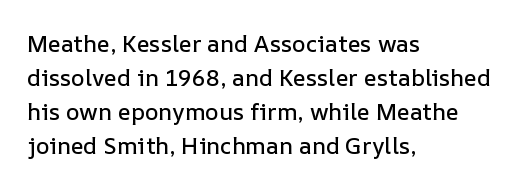
The image shows 23 px text type, upright; set left-aligned, normal line spacing (1.48x), normal letter spacing, not underlined.
